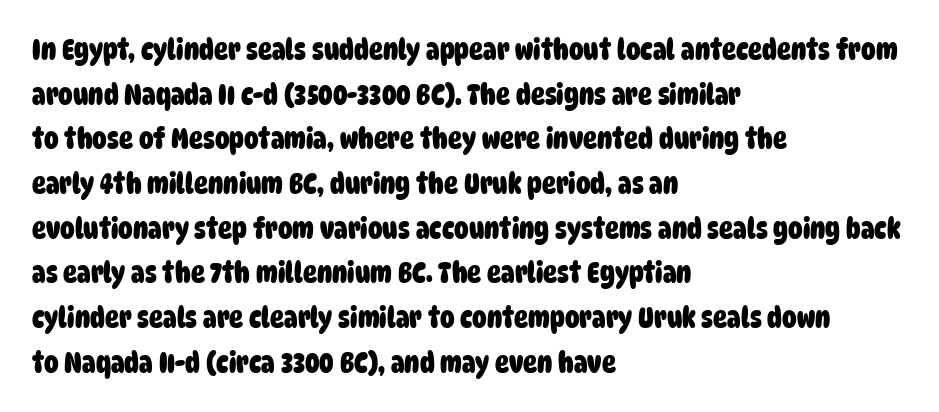
The rendering shows plain stroke endings on the letterforms — a sans-serif design. Short and long lines alike share a common starting point at left. Does the leading feel generous? No, just average. The face used here is rendered with its standard letterfit. Plenty of ink on the page — the face is bold. A typesetter would call this proportional, since set widths differ per character.
